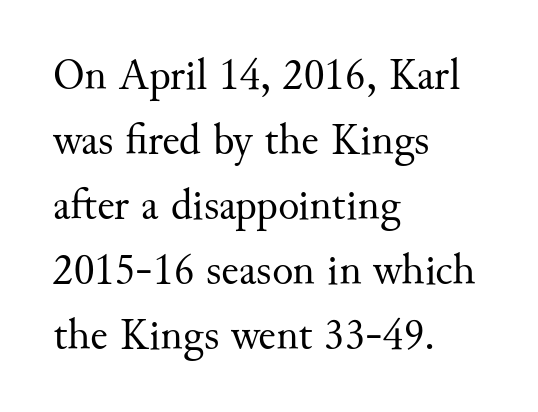
Q: Is the text bold? A: No.
Q: Is the text italic (slanted)? A: No, it is upright.
Q: Is the typeface a serif or a sans-serif typeface? A: Serif.
Q: Is the text underlined? A: No.
Q: How is the paragraph aligned? A: Left-aligned.
Q: Is the spacing between letters normal or unusually wide? A: Normal.
Q: Is the spacing between lines tight, normal or loose? A: Normal.
Q: Width (condensed, normal, or wide)? A: Normal.
Q: Stroke contrast? A: Medium.
Q: x-height? A: Small.
Q: Monospaced? A: No.
